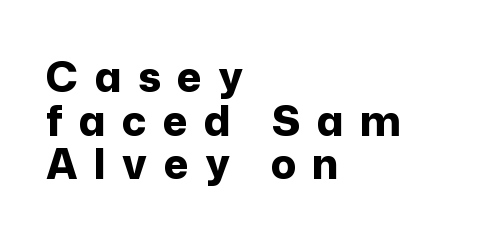
Q: Is the text bold? A: Yes.
Q: Is the text italic (slanted)? A: No, it is upright.
Q: Is the typeface a serif or a sans-serif typeface? A: Sans-serif.
Q: Is the text underlined? A: No.
Q: How is the paragraph aligned? A: Left-aligned.
Q: Is the spacing between letters normal or unusually wide? A: Unusually wide.
Q: Is the spacing between lines tight, normal or loose? A: Tight.
Q: Width (condensed, normal, or wide)? A: Normal.
Q: Stroke contrast? A: Low.
Q: x-height? A: Medium.
Q: Monospaced? A: No.
